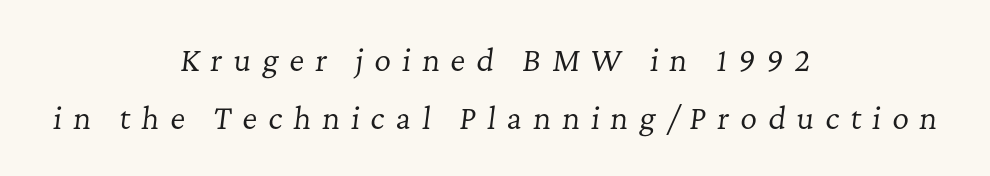
Q: Is the text bold? A: No.
Q: Is the text italic (slanted)? A: Yes, it leans right by about 7 degrees.
Q: Is the typeface a serif or a sans-serif typeface? A: Serif.
Q: Is the text underlined? A: No.
Q: How is the paragraph aligned? A: Centered.
Q: Is the spacing between letters normal or unusually wide? A: Unusually wide.
Q: Is the spacing between lines tight, normal or loose? A: Loose.
Q: Width (condensed, normal, or wide)? A: Normal.
Q: Stroke contrast? A: Low.
Q: x-height? A: Medium.
Q: Monospaced? A: No.
